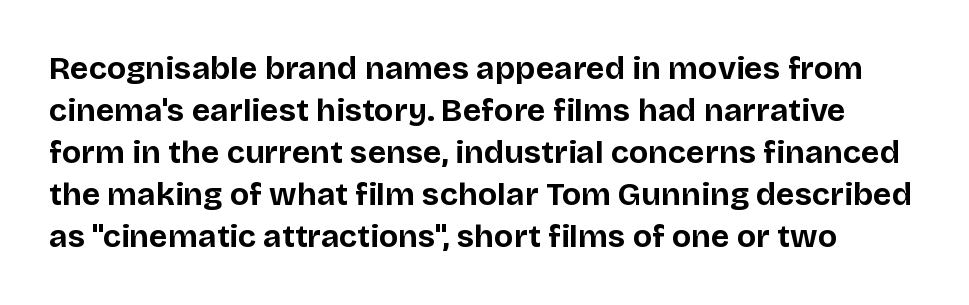
{"serif": "no", "italic": "no", "bold": "yes", "weight": "bold", "width": "normal", "stroke_contrast": "low", "x_height": "large", "monospaced": "no", "underline": "no", "line_spacing": "normal", "line_spacing_ratio": 1.31, "letter_spacing": "normal", "letter_spacing_em": 0.0, "glyph_px": 32}
